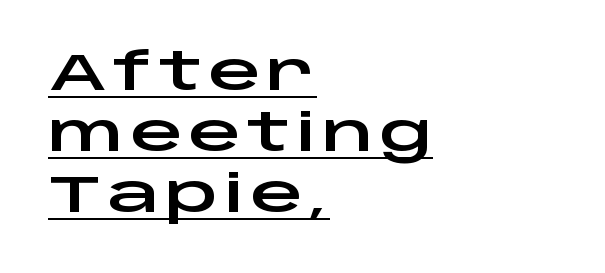
{"serif": "no", "italic": "no", "width": "wide", "stroke_contrast": "low", "x_height": "large", "monospaced": "no", "underline": "yes", "align": "left", "line_spacing_ratio": 1.17, "glyph_px": 52}
